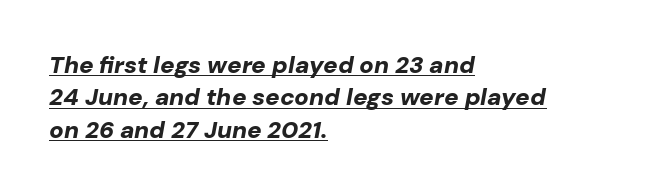
Q: Is the text bold? A: Yes.
Q: Is the text italic (slanted)? A: Yes, it leans right by about 10 degrees.
Q: Is the text underlined? A: Yes.
Q: How is the paragraph aligned? A: Left-aligned.
Q: Is the spacing between letters normal or unusually wide? A: Normal.
Q: Is the spacing between lines tight, normal or loose? A: Normal.
